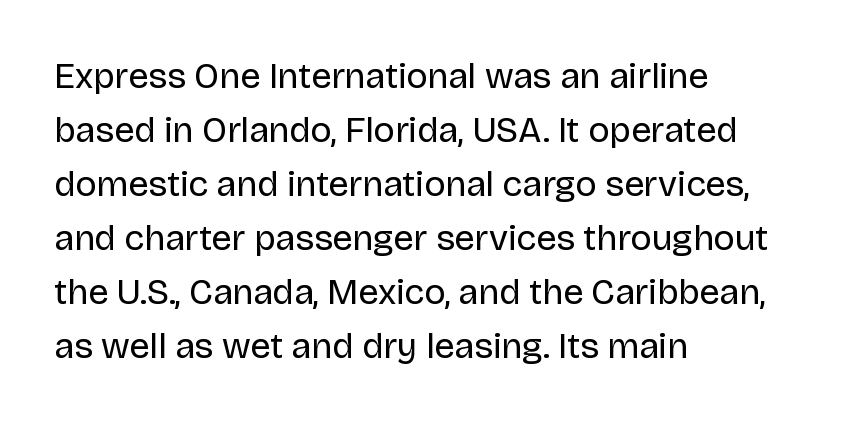
Q: Is the text bold? A: No.
Q: Is the text italic (slanted)? A: No, it is upright.
Q: Is the typeface a serif or a sans-serif typeface? A: Sans-serif.
Q: Is the text underlined? A: No.
Q: How is the paragraph aligned? A: Left-aligned.
Q: Is the spacing between letters normal or unusually wide? A: Normal.
Q: Is the spacing between lines tight, normal or loose? A: Normal.
Q: Width (condensed, normal, or wide)? A: Normal.
Q: Stroke contrast? A: Low.
Q: x-height? A: Large.
Q: Monospaced? A: No.
